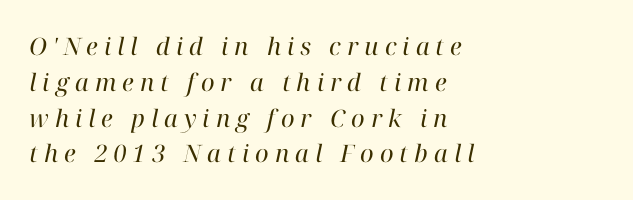
The image shows 24 px text type, italic (leaning right); set left-aligned, normal line spacing (1.49x), unusually wide letter spacing (+0.25 em), not underlined.
